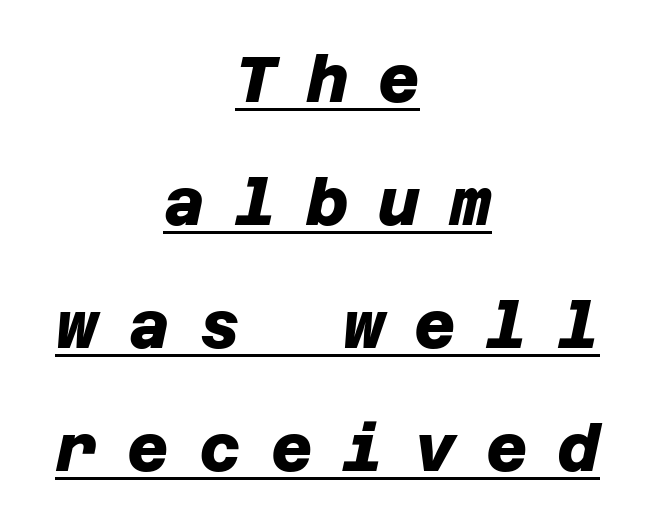
Q: Is the text bold? A: Yes.
Q: Is the typeface a serif or a sans-serif typeface? A: Sans-serif.
Q: Is the text underlined? A: Yes.
Q: How is the paragraph aligned? A: Centered.
Q: Is the spacing between letters normal or unusually wide? A: Unusually wide.
Q: Is the spacing between lines tight, normal or loose? A: Loose.
Q: Width (condensed, normal, or wide)? A: Normal.
Q: Stroke contrast? A: Low.
Q: x-height? A: Large.
